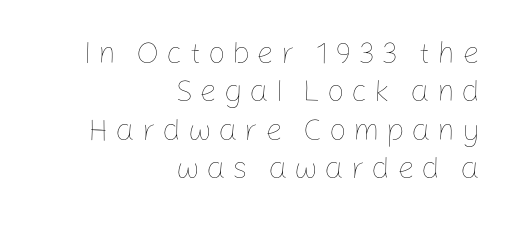
{"italic": "no", "bold": "no", "weight": "thin", "width": "normal", "stroke_contrast": "low", "x_height": "medium", "monospaced": "no", "underline": "no", "align": "right", "line_spacing_ratio": 1.24, "letter_spacing": "wide", "letter_spacing_em": 0.21, "glyph_px": 31}
